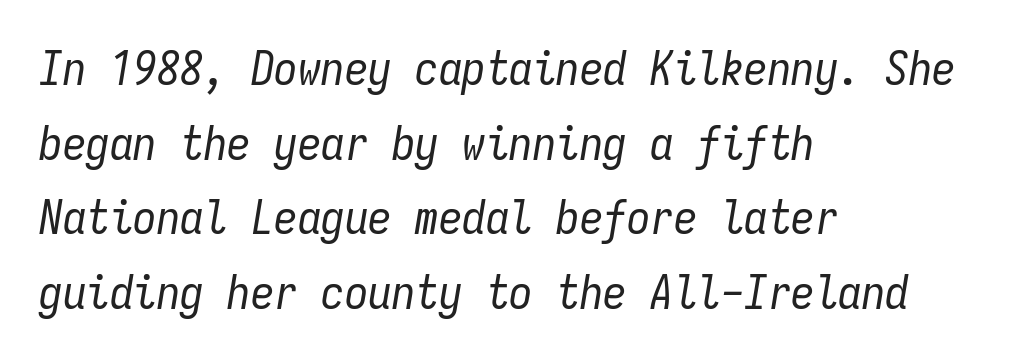
{"italic": "yes", "lean": "right", "slant_degrees": 9, "bold": "no", "weight": "regular", "width": "condensed", "stroke_contrast": "low", "x_height": "medium", "monospaced": "yes", "underline": "no", "align": "left", "line_spacing": "normal", "line_spacing_ratio": 1.59, "letter_spacing": "normal", "letter_spacing_em": 0.0, "glyph_px": 47}
